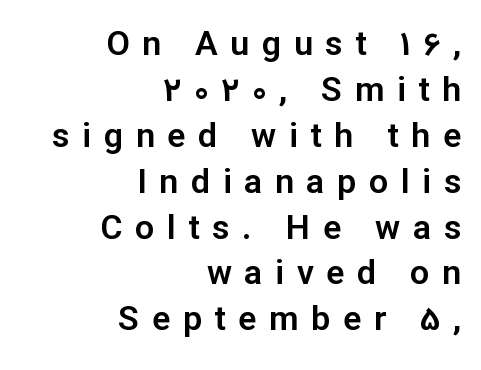
Q: Is the text italic (slanted)? A: No, it is upright.
Q: Is the typeface a serif or a sans-serif typeface? A: Sans-serif.
Q: Is the text underlined? A: No.
Q: How is the paragraph aligned? A: Right-aligned.
Q: Is the spacing between letters normal or unusually wide? A: Unusually wide.
Q: Is the spacing between lines tight, normal or loose? A: Normal.
Q: Width (condensed, normal, or wide)? A: Normal.
Q: Stroke contrast? A: Low.
Q: x-height? A: Medium.
Q: Monospaced? A: No.
